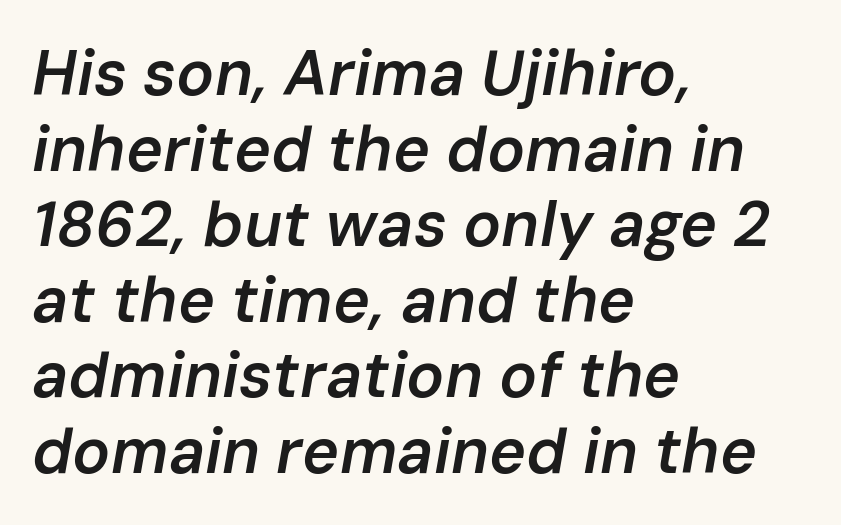
Q: Is the text bold? A: Semi-bold.
Q: Is the text italic (slanted)? A: Yes, it leans right by about 10 degrees.
Q: Is the text underlined? A: No.
Q: How is the paragraph aligned? A: Left-aligned.
Q: Is the spacing between letters normal or unusually wide? A: Normal.
Q: Width (condensed, normal, or wide)? A: Normal.
Q: Stroke contrast? A: Low.
Q: x-height? A: Medium.
Q: Monospaced? A: No.
